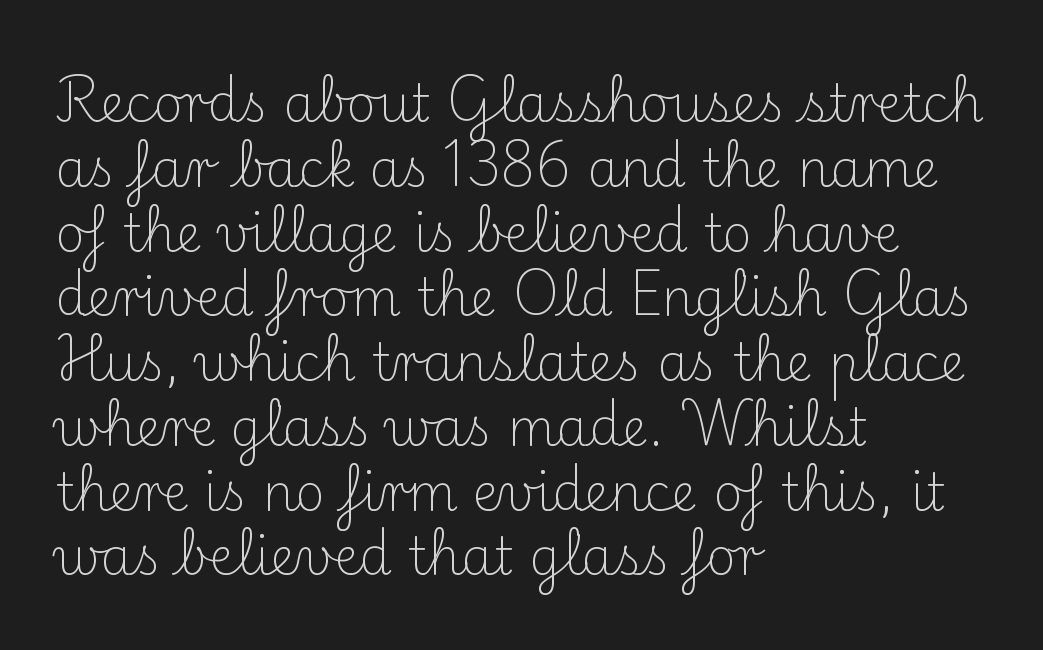
Q: Is the text bold? A: No.
Q: Is the text italic (slanted)? A: No, it is upright.
Q: Is the typeface a serif or a sans-serif typeface? A: Serif.
Q: Is the text underlined? A: No.
Q: How is the paragraph aligned? A: Left-aligned.
Q: Is the spacing between letters normal or unusually wide? A: Normal.
Q: Is the spacing between lines tight, normal or loose? A: Normal.
Q: Width (condensed, normal, or wide)? A: Normal.
Q: Stroke contrast? A: Medium.
Q: x-height? A: Small.
Q: Monospaced? A: No.
